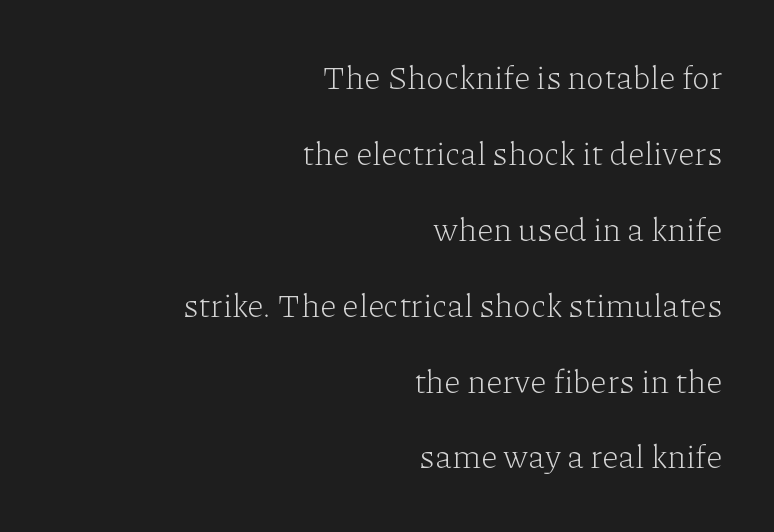
Q: Is the text bold? A: No.
Q: Is the text italic (slanted)? A: No, it is upright.
Q: Is the typeface a serif or a sans-serif typeface? A: Serif.
Q: Is the text underlined? A: No.
Q: How is the paragraph aligned? A: Right-aligned.
Q: Is the spacing between letters normal or unusually wide? A: Normal.
Q: Is the spacing between lines tight, normal or loose? A: Loose.
Q: Width (condensed, normal, or wide)? A: Normal.
Q: Stroke contrast? A: Low.
Q: x-height? A: Medium.
Q: Monospaced? A: No.
